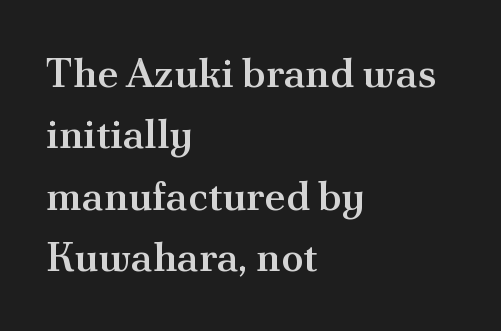
Firm but not heavy-handed strokes: this text is semibold. The letters stand upright; this is a roman face. This rendering leaves character spacing at its baseline value. What's the leading like? Ordinary, nothing unusual.
